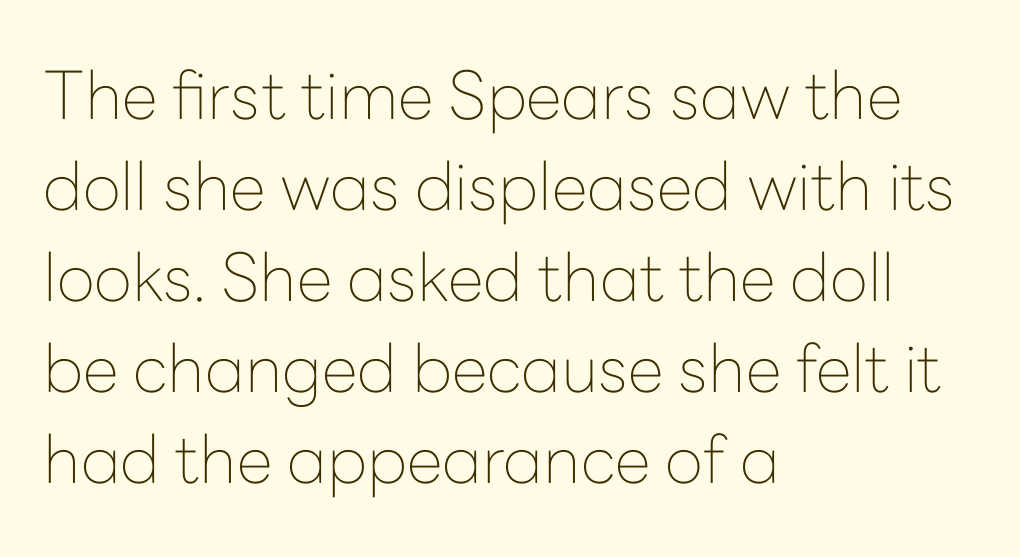
Q: Is the text bold? A: No.
Q: Is the text italic (slanted)? A: No, it is upright.
Q: Is the typeface a serif or a sans-serif typeface? A: Sans-serif.
Q: Is the text underlined? A: No.
Q: How is the paragraph aligned? A: Left-aligned.
Q: Is the spacing between letters normal or unusually wide? A: Normal.
Q: Is the spacing between lines tight, normal or loose? A: Normal.
Q: Width (condensed, normal, or wide)? A: Normal.
Q: Stroke contrast? A: Low.
Q: x-height? A: Medium.
Q: Monospaced? A: No.
